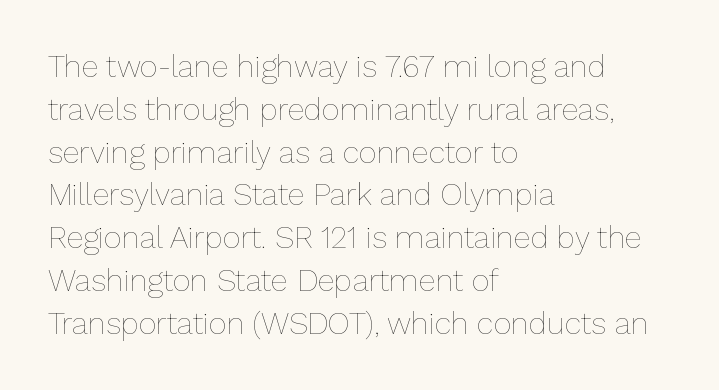
Stems here are at most as thick as an everyday book face. How are the letters spaced? Ordinarily, with no added tracking. Italic? Not at all — the glyphs are vertical. Honestly, there is no underline to notice here at all. The passage shown is typed in a proportional face where columns would drift.
